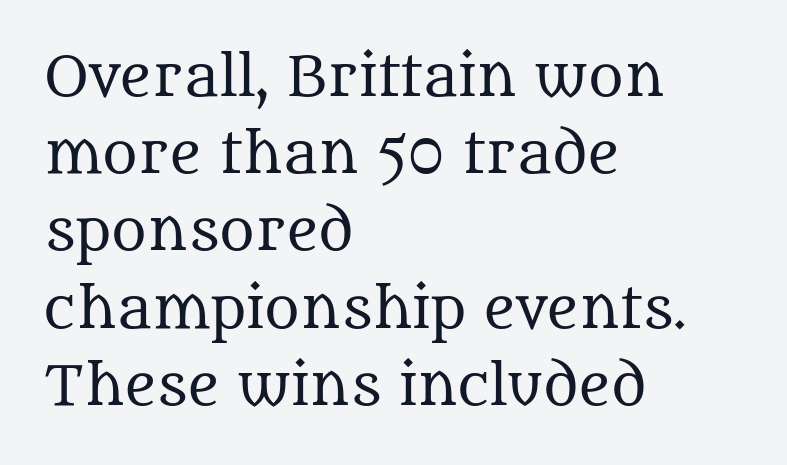
Q: Is the text bold? A: No.
Q: Is the text italic (slanted)? A: No, it is upright.
Q: Is the typeface a serif or a sans-serif typeface? A: Serif.
Q: Is the text underlined? A: No.
Q: How is the paragraph aligned? A: Left-aligned.
Q: Is the spacing between letters normal or unusually wide? A: Normal.
Q: Is the spacing between lines tight, normal or loose? A: Normal.
Q: Width (condensed, normal, or wide)? A: Normal.
Q: Stroke contrast? A: Medium.
Q: x-height? A: Large.
Q: Monospaced? A: No.
